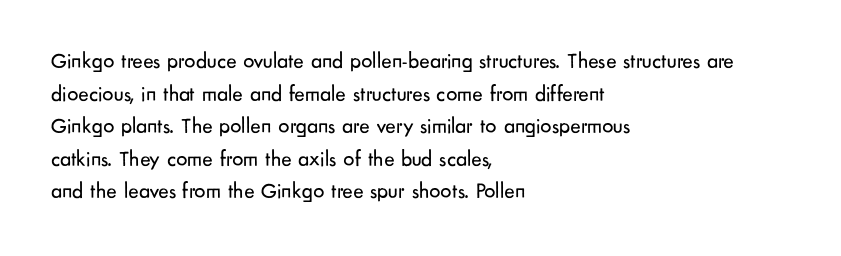
Rows of type keep a routine distance in the vertical direction. The space beneath each line is pristine and unruled. Which margin do the lines hug? The left one — the right edge is uneven. The letterforms sit shoulder to shoulder at normal distance.
